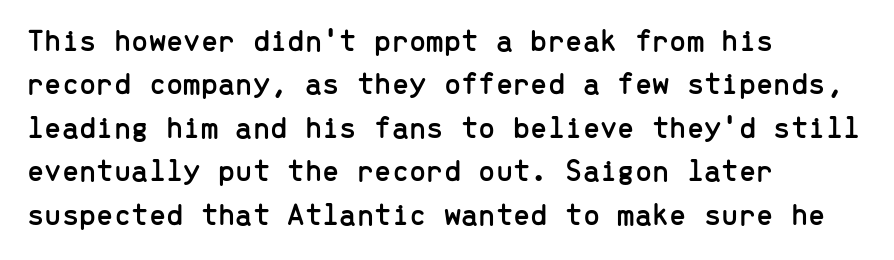
The image shows 31 px sans-serif type, upright, monospaced; set left-aligned, normal line spacing (1.4x), normal letter spacing, not underlined; low stroke contrast and a medium x-height.
